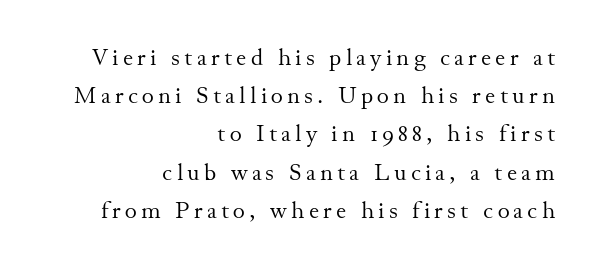
The paragraph has a hard right edge and a soft left edge. The area under the type is left untouched. The rendering uses a moderate line-height, typical for paragraphs. The strokes carry an ordinary text weight at most. Vertical strokes here are truly vertical.
